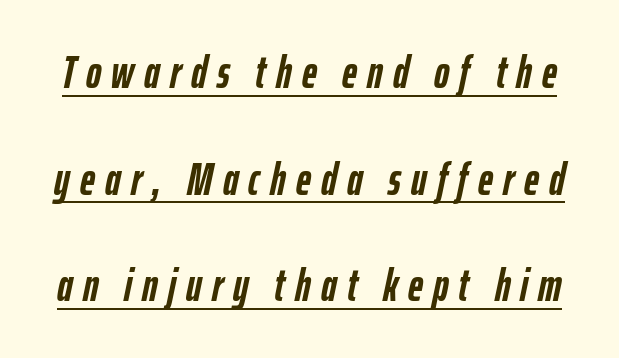
Q: Is the text bold? A: Yes.
Q: Is the text italic (slanted)? A: Yes, it leans right by about 12 degrees.
Q: Is the text underlined? A: Yes.
Q: Is the spacing between letters normal or unusually wide? A: Unusually wide.
Q: Is the spacing between lines tight, normal or loose? A: Loose.
Q: Width (condensed, normal, or wide)? A: Condensed.
Q: Stroke contrast? A: Low.
Q: x-height? A: Medium.
Q: Monospaced? A: No.
